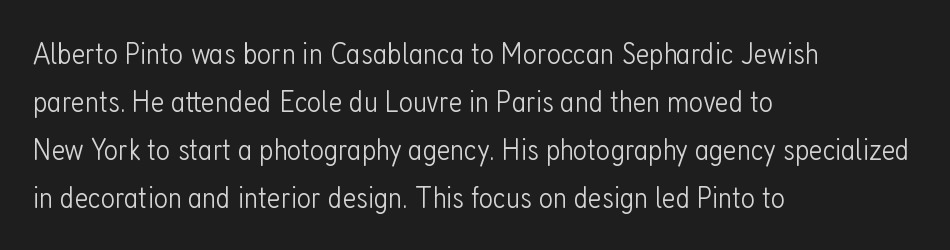
{"serif": "no", "italic": "no", "bold": "no", "weight": "light", "width": "condensed", "stroke_contrast": "low", "x_height": "medium", "monospaced": "no", "underline": "no", "align": "left", "line_spacing": "normal", "line_spacing_ratio": 1.55, "letter_spacing": "normal", "letter_spacing_em": 0.0, "glyph_px": 31}
